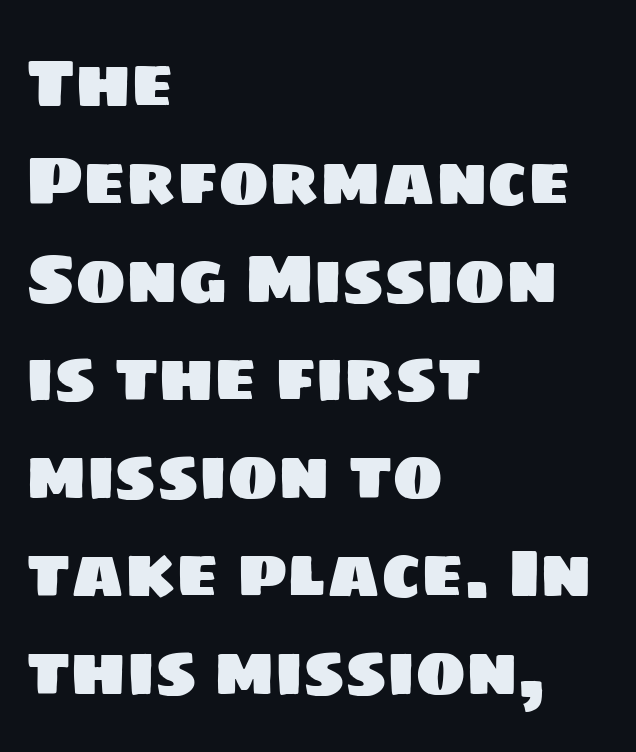
The image shows 68 px sans-serif type; set left-aligned, normal line spacing (1.44x), normal letter spacing, not underlined; low stroke contrast and a large x-height.
